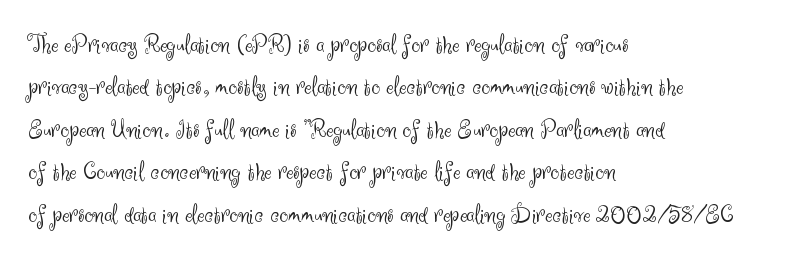
Q: Is the text bold? A: No.
Q: Is the text italic (slanted)? A: No, it is upright.
Q: Is the text underlined? A: No.
Q: How is the paragraph aligned? A: Left-aligned.
Q: Is the spacing between letters normal or unusually wide? A: Normal.
Q: Is the spacing between lines tight, normal or loose? A: Normal.
